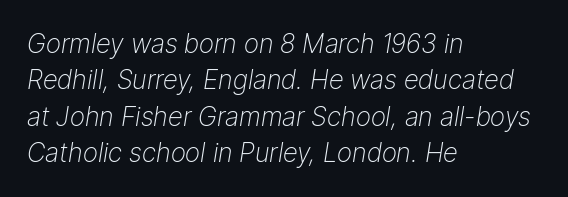
{"italic": "yes", "lean": "right", "slant_degrees": 9, "bold": "no", "underline": "no", "align": "left", "line_spacing": "normal", "line_spacing_ratio": 1.4, "letter_spacing": "normal", "letter_spacing_em": 0.0, "glyph_px": 26}
